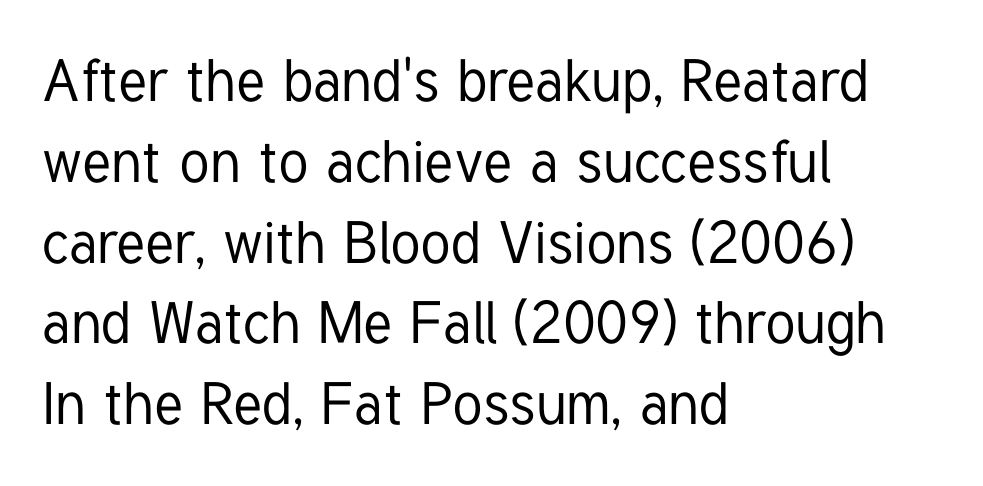
{"serif": "no", "italic": "no", "width": "condensed", "stroke_contrast": "low", "x_height": "medium", "monospaced": "no", "underline": "no", "align": "left", "line_spacing": "normal", "line_spacing_ratio": 1.37, "letter_spacing": "normal", "letter_spacing_em": 0.0, "glyph_px": 59}
